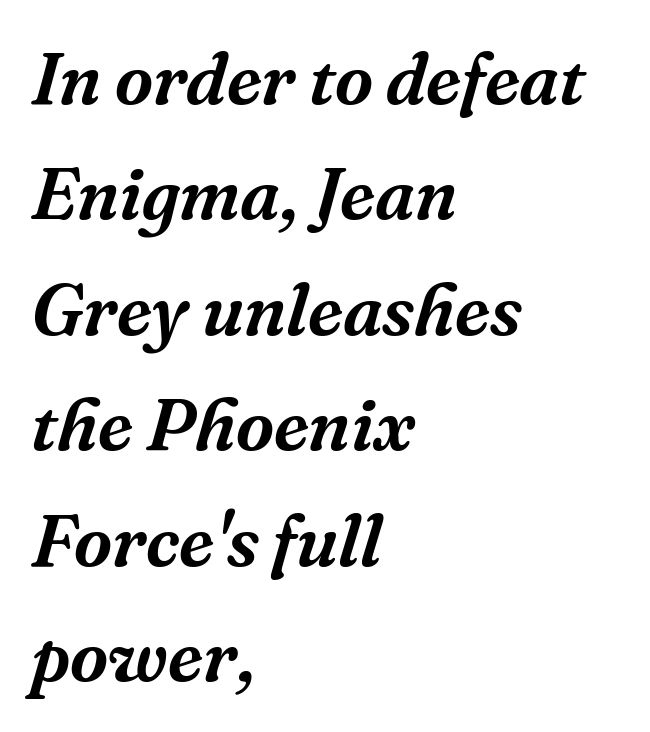
The image shows 74 px serif type, italic (leaning right); set left-aligned, normal line spacing (1.56x), normal letter spacing, not underlined; medium stroke contrast and a medium x-height.
